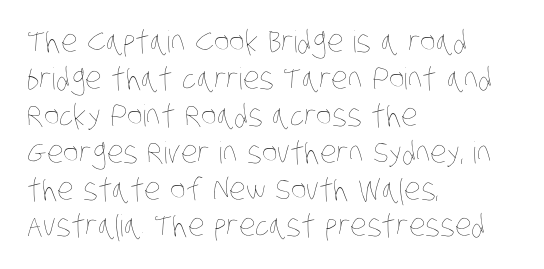
Q: Is the text bold? A: No.
Q: Is the text underlined? A: No.
Q: How is the paragraph aligned? A: Left-aligned.
Q: Is the spacing between letters normal or unusually wide? A: Normal.
Q: Width (condensed, normal, or wide)? A: Condensed.
Q: Stroke contrast? A: Low.
Q: x-height? A: Large.
Q: Monospaced? A: No.
